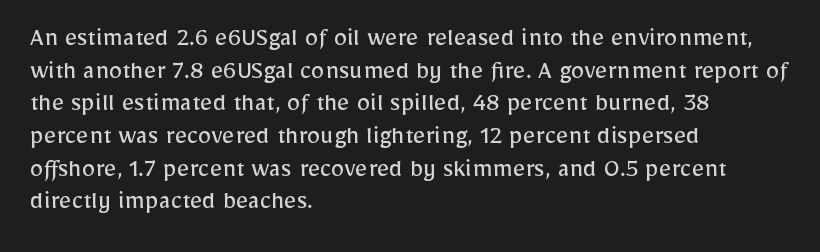
Q: Is the text bold? A: No.
Q: Is the text italic (slanted)? A: No, it is upright.
Q: Is the text underlined? A: No.
Q: How is the paragraph aligned? A: Left-aligned.
Q: Is the spacing between letters normal or unusually wide? A: Normal.
